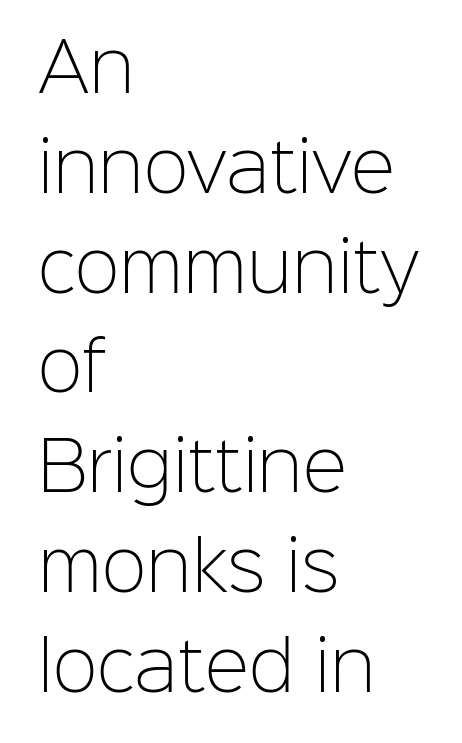
The image shows 67 px light sans-serif type, upright; set left-aligned, normal line spacing (1.49x), normal letter spacing, not underlined; low stroke contrast and a medium x-height.
